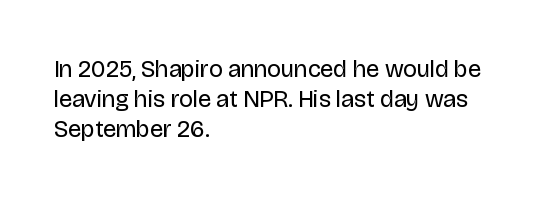
The weight would be labelled regular, book, light, or lighter still. Every stem runs plumb, perpendicular to the baseline. Descender tails drop into unmarked territory. One glance says typical: line gaps are just what's usual.
